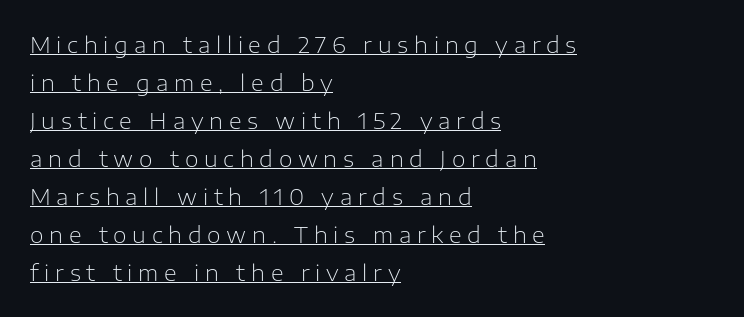
Q: Is the text bold? A: No.
Q: Is the text italic (slanted)? A: No, it is upright.
Q: Is the text underlined? A: Yes.
Q: How is the paragraph aligned? A: Left-aligned.
Q: Is the spacing between letters normal or unusually wide? A: Unusually wide.
